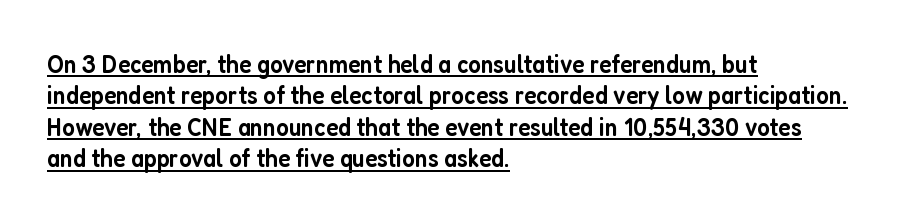
Q: Is the text bold? A: Semi-bold.
Q: Is the text italic (slanted)? A: No, it is upright.
Q: Is the text underlined? A: Yes.
Q: How is the paragraph aligned? A: Left-aligned.
Q: Is the spacing between letters normal or unusually wide? A: Normal.
